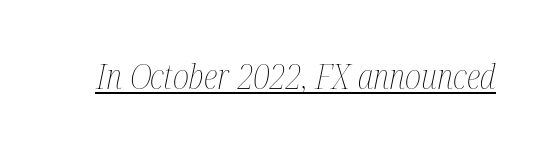
Q: Is the text bold? A: No.
Q: Is the text italic (slanted)? A: Yes, it leans right by about 12 degrees.
Q: Is the text underlined? A: Yes.
Q: Is the spacing between letters normal or unusually wide? A: Normal.
Q: Width (condensed, normal, or wide)? A: Condensed.
Q: Stroke contrast? A: Medium.
Q: x-height? A: Medium.
Q: Monospaced? A: No.
